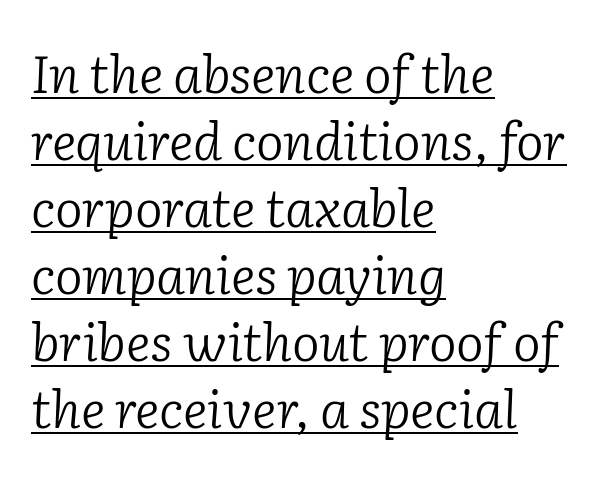
Whoever set this chose a conventional vertical rhythm. Inter-character spacing is left at the font's built-in metrics. Glance below the letters and you will spot a drawn line. A light-to-regular cut is what we see here. Old-style or modern, the face here clearly has serifs.
